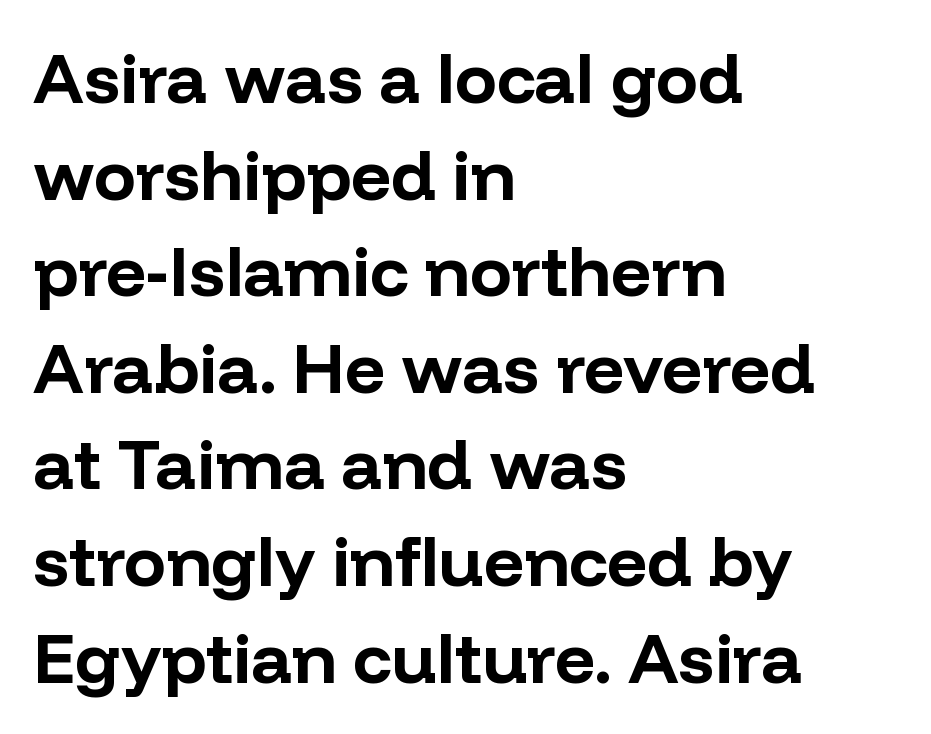
Look at the bottom of the vertical strokes: they stop flat, with no serifs. Do the characters align in a grid? No, the font is proportional. Only glyphs here, with clear space below each row. The lines sit at an ordinary, default distance from one another.
